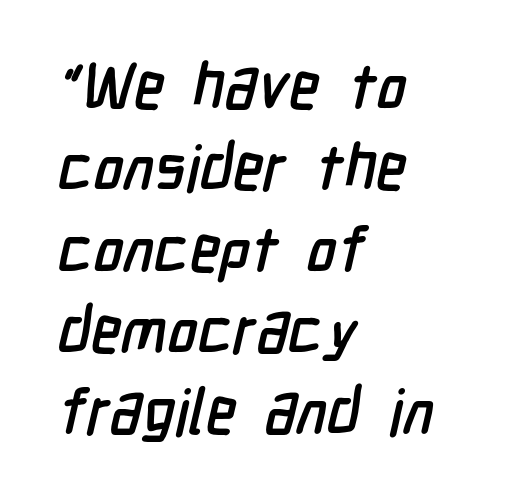
Q: Is the typeface a serif or a sans-serif typeface? A: Sans-serif.
Q: Is the text underlined? A: No.
Q: How is the paragraph aligned? A: Left-aligned.
Q: Is the spacing between letters normal or unusually wide? A: Normal.
Q: Is the spacing between lines tight, normal or loose? A: Normal.
Q: Width (condensed, normal, or wide)? A: Condensed.
Q: Stroke contrast? A: Low.
Q: x-height? A: Medium.
Q: Monospaced? A: No.
